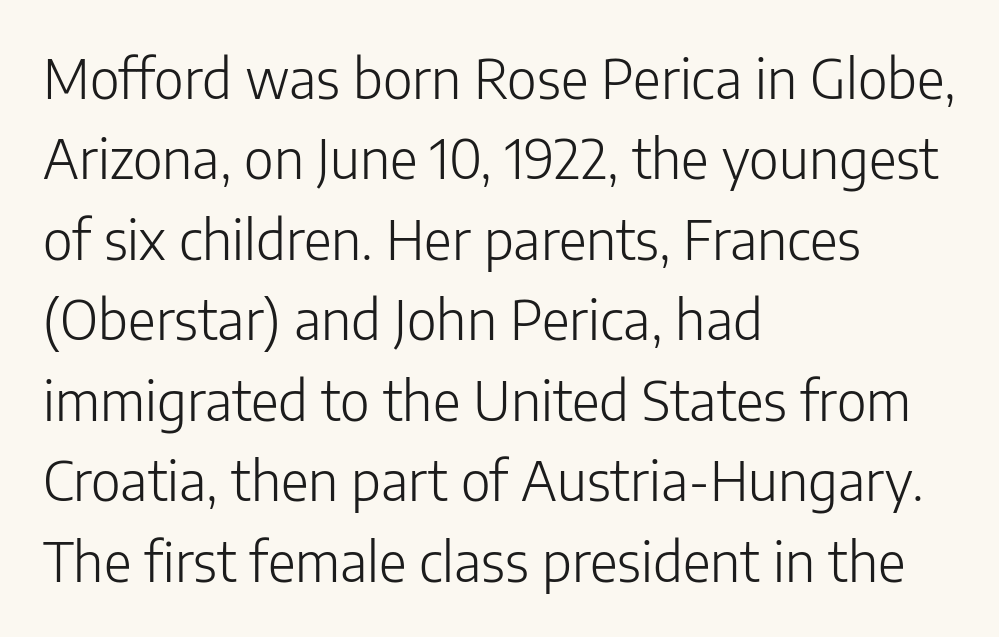
Unlike a traditional serif, this face leaves its strokes unadorned. One-word summary of the alignment: left. The passage shown stacks its lines at a standard gap. The cut favours lightness, reaching ordinary text weight at its darkest. Look at the tracking — it's just the regular setting, nothing added.
